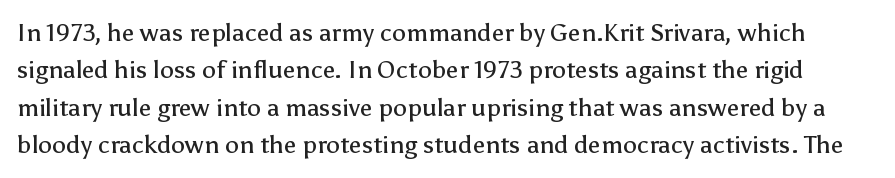
Style check: upright. Descenders are the only things crossing below the line. Stems here are at most as thick as an everyday book face. In terms of letterspacing, this is plain default setting. Vertical spacing — default.
